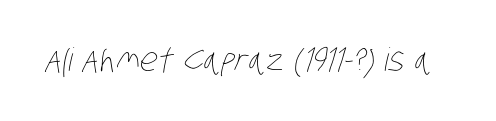
Q: Is the text bold? A: No.
Q: Is the text underlined? A: No.
Q: Is the spacing between letters normal or unusually wide? A: Normal.
Q: Width (condensed, normal, or wide)? A: Condensed.
Q: Stroke contrast? A: Low.
Q: x-height? A: Large.
Q: Monospaced? A: No.
